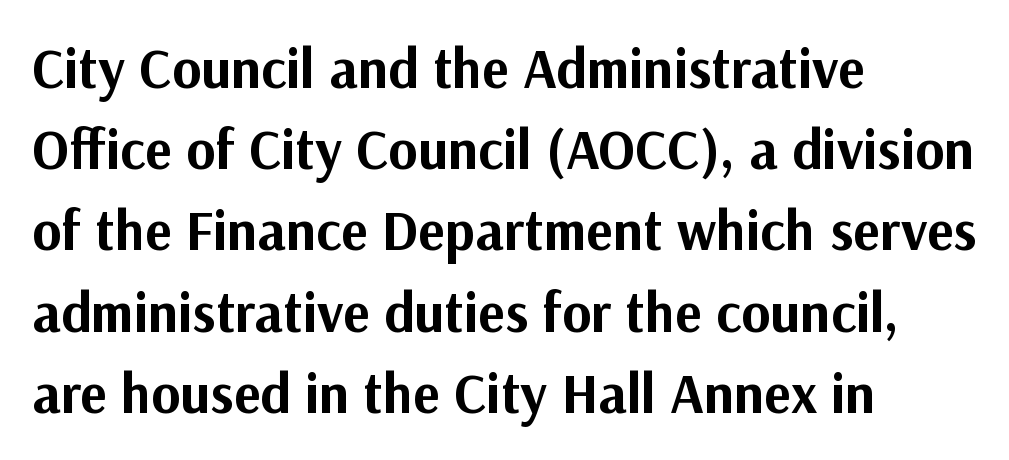
The font is running at its bold setting. Horizontally, the lines are justified to the leading edge only. Looks like regular typesetting: each glyph gets only the width it needs. Lines of text with bare space underneath.
